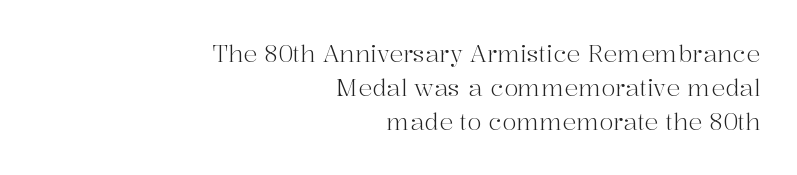
The ragged edge is on the left, which tells us the setting is flush right. Reading down the column, the eye jumps a familiar distance to each next line. Weight: not bold — regular or lighter. Each row of text sits above clean, open space. Each word holds together tightly as a unit, with standard inter-letter gaps.
